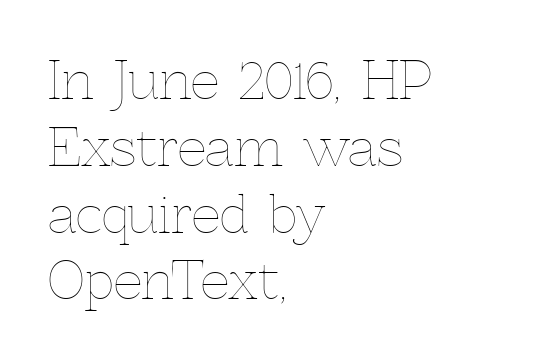
Do the characters align in a grid? No, the font is proportional. Here the glyphs are tracked normally, forming tight word shapes. The type sits square on the baseline with zero lean. Nothing heavy about these letters — not bold at all. Line starts are locked; line ends wander. Leading matches the norm, producing a regular column.
